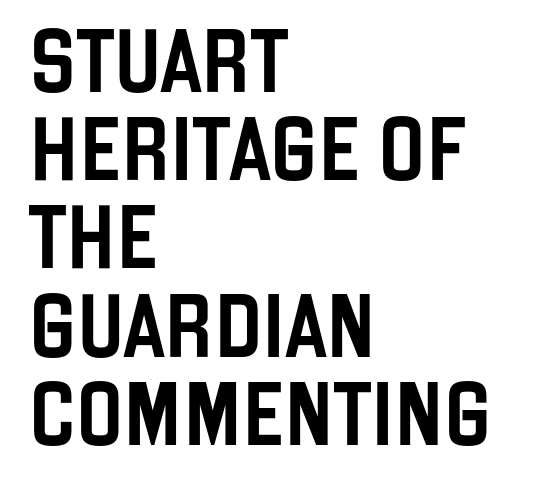
The rendering anchors every line to the left-hand side. Is there much room between lines? A standard amount, neither cramped nor airy. Each letter keeps its own natural width here, so spacing adapts to shape. Plain, unruled lines of type. Ascenders rise straight up at ninety degrees. Tracking value appears to be zero — textbook default spacing.
